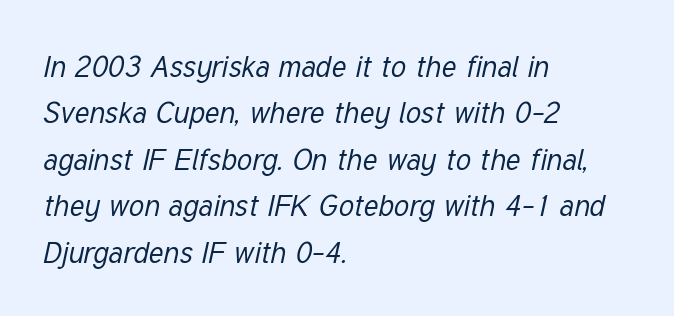
Which margin do the lines hug? The left one — the right edge is uneven. Looks like regular typesetting: each glyph gets only the width it needs. The horizontal fit of the characters is conventional and even. Rows of type keep a routine distance in the vertical direction. The cut favours lightness, reaching ordinary text weight at its darkest. The glyphs look as if they've been sheared to an angle.
